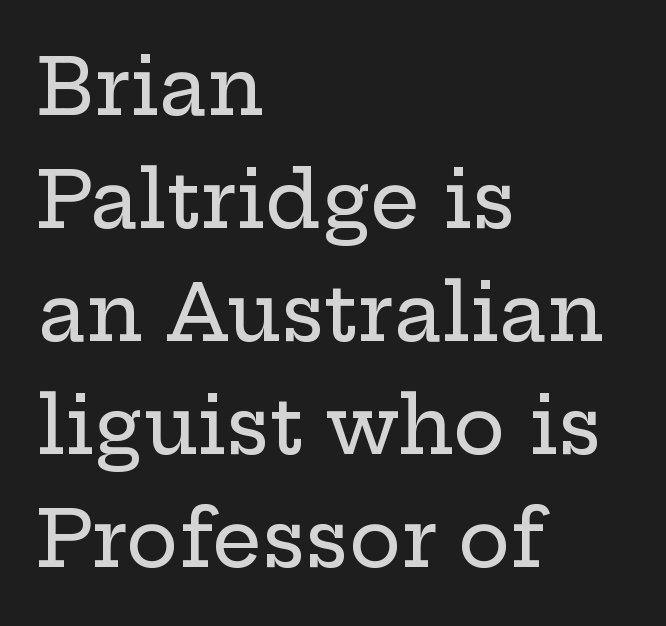
This is serif lettering, the kind often seen in printed books. Think of a printed novel: that variable character pitch is what you see here. Reading down the column, the eye jumps a familiar distance to each next line. The letters sit at their default tracking, neither squeezed nor spread. Style check: upright. Visually the block forms a straight wall on the left and a jagged coastline on the right.
